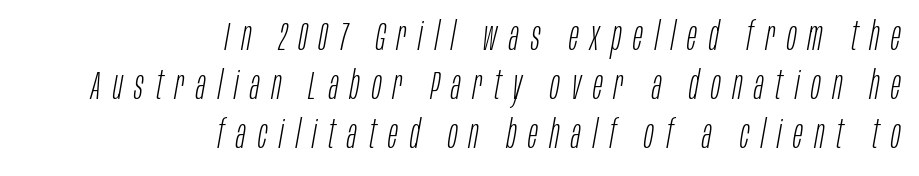
The image shows 40 px light, condensed type, italic (leaning right); set right-aligned, line spacing 1.22x, unusually wide letter spacing (+0.3 em), not underlined; low stroke contrast and a large x-height.
